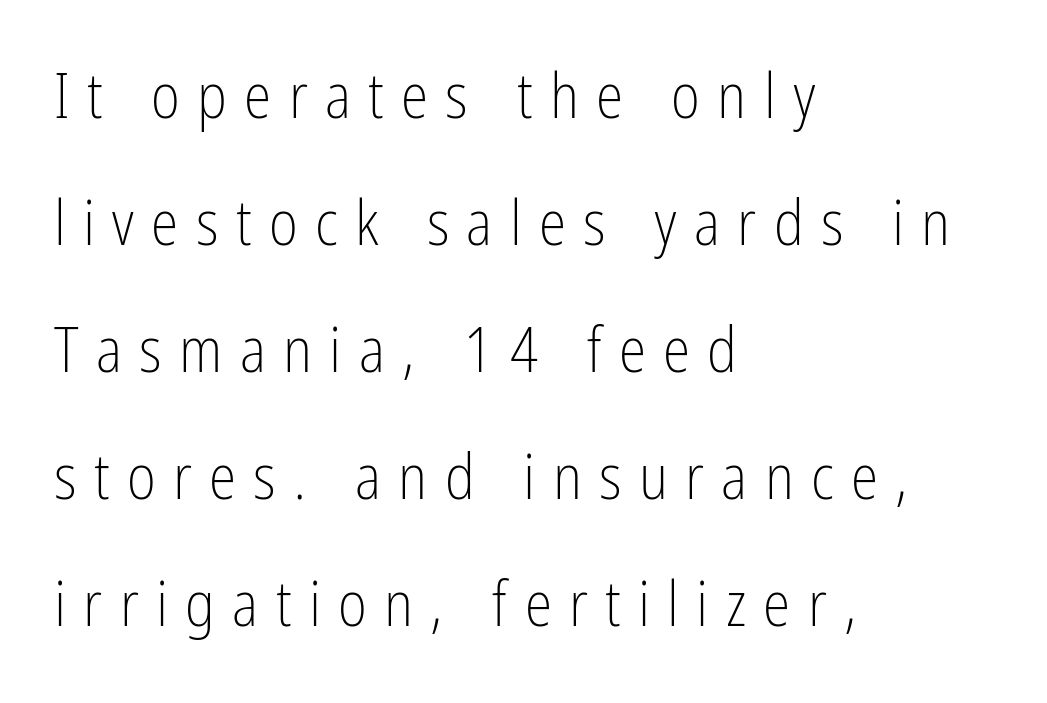
Grotesque or geometric, the face here clearly has no serifs. Upright lettering throughout. Leading: increased. Check under the words: just untouched page.
